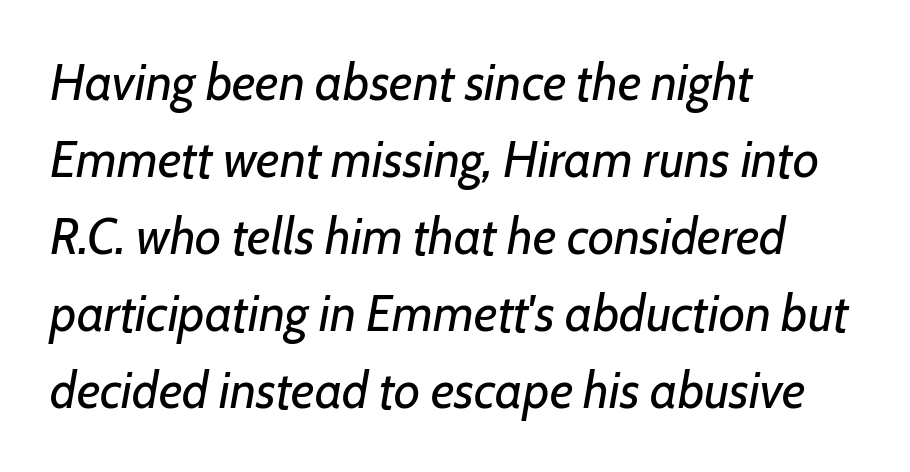
Do the characters align in a grid? No, the font is proportional. When letters slant like this, we call the style italic. Does extra space separate the letters? No, they use regular spacing. Type without underlining. One-word summary of the alignment: left. Does the leading feel generous? No, just average.
